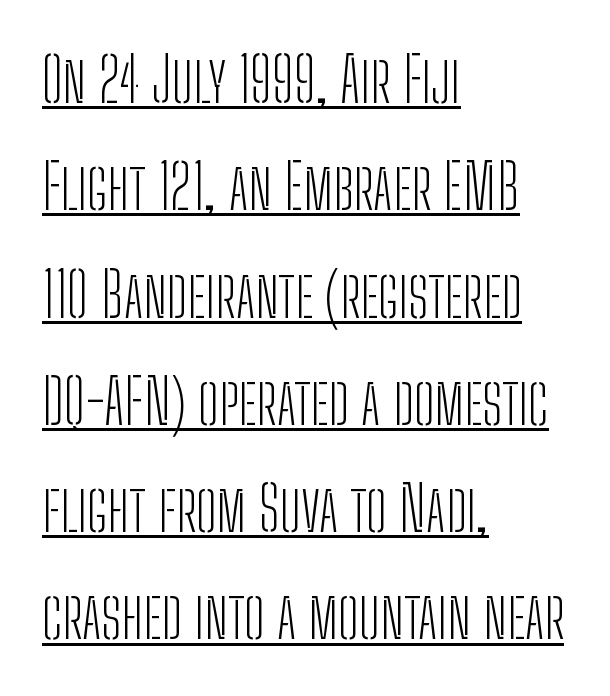
The axis of the letterforms is exactly vertical. The letters advance in unequal steps, a hallmark of proportional type. This sample carries an underscore along the baseline area. Ink coverage per letter is moderate at most.
